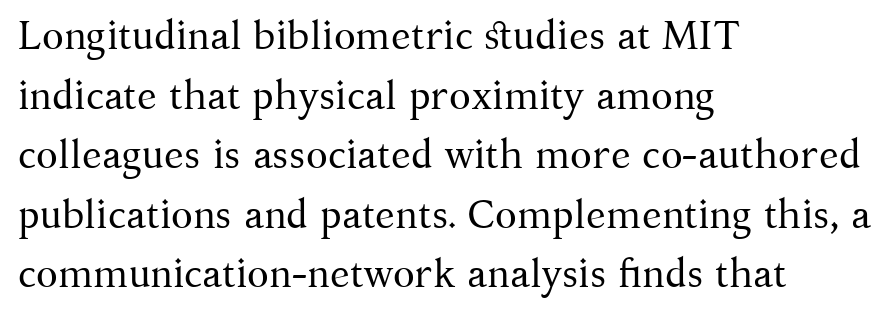
Q: Is the text bold? A: No.
Q: Is the text italic (slanted)? A: No, it is upright.
Q: Is the typeface a serif or a sans-serif typeface? A: Serif.
Q: Is the text underlined? A: No.
Q: How is the paragraph aligned? A: Left-aligned.
Q: Is the spacing between letters normal or unusually wide? A: Normal.
Q: Is the spacing between lines tight, normal or loose? A: Normal.
Q: Width (condensed, normal, or wide)? A: Normal.
Q: Stroke contrast? A: Medium.
Q: x-height? A: Medium.
Q: Monospaced? A: No.
